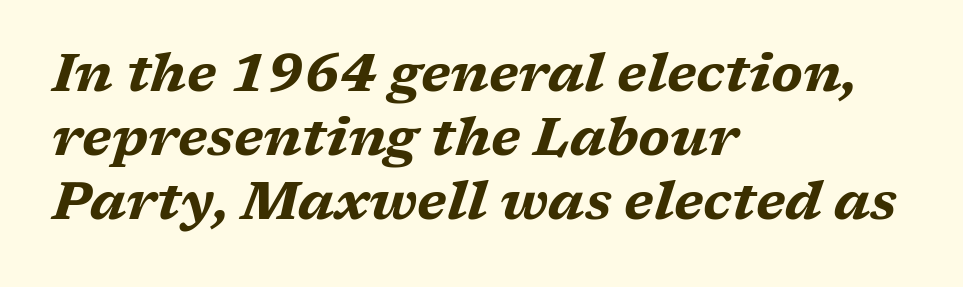
Is the letter spacing exaggerated? No — it looks like the ordinary default. Would a proofreader flag this as italicized? Yes. The face used here has the dense, thick strokes of a bold. Proportional: the letters do not fall into vertical columns. In CSS terms this would be text-align: left. Plain, unruled lines of type.
